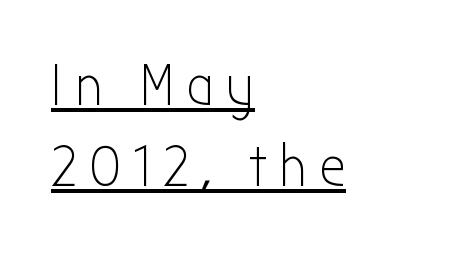
{"serif": "no", "italic": "no", "bold": "no", "weight": "light", "width": "condensed", "stroke_contrast": "low", "x_height": "medium", "monospaced": "no", "underline": "yes", "align": "left", "line_spacing": "normal", "line_spacing_ratio": 1.37, "letter_spacing": "wide", "letter_spacing_em": 0.21, "glyph_px": 59}
